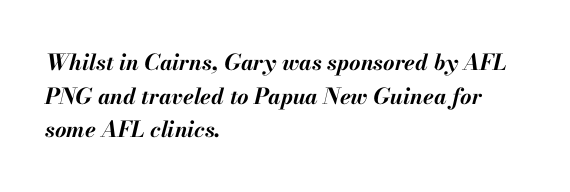
Layout note: lines flush left. Decoration check: the copy has no underline. Every character sits at an angle, as italics do. What weight is shown? A full bold with thick strokes. What's the leading like? Ordinary, nothing unusual.
